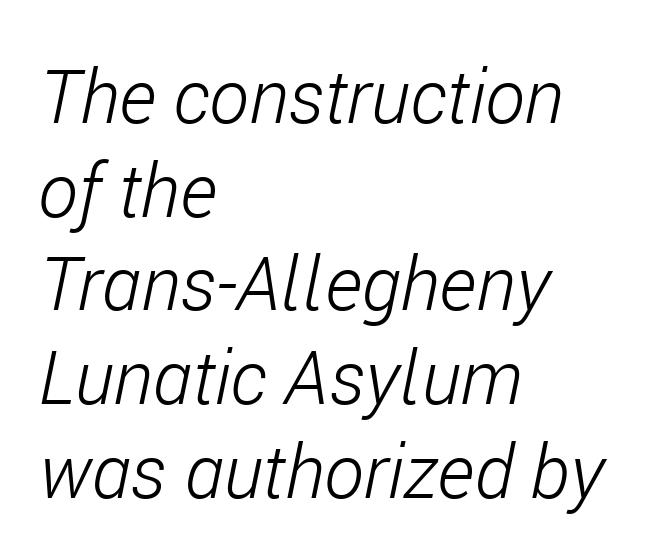
{"italic": "yes", "lean": "right", "slant_degrees": 11, "bold": "no", "weight": "light", "width": "condensed", "stroke_contrast": "low", "x_height": "medium", "monospaced": "no", "underline": "no", "align": "left", "line_spacing": "normal", "line_spacing_ratio": 1.25, "letter_spacing": "normal", "letter_spacing_em": 0.0, "glyph_px": 75}
